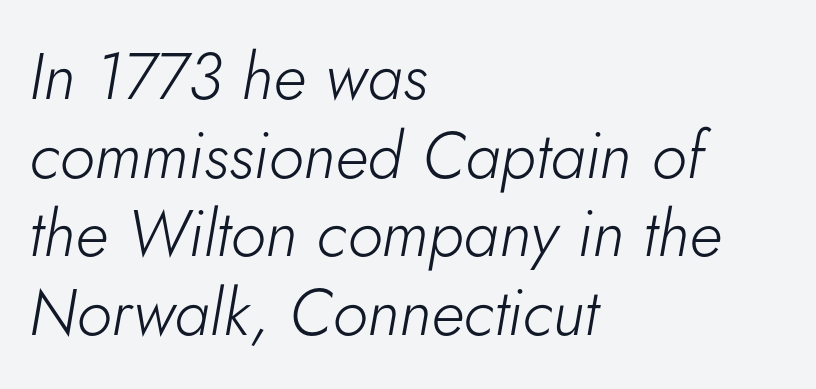
Proportional: the letters do not fall into vertical columns. The tracking reads as untouched default to a designer's eye. Posture: slanted. Think standard paragraph weight, or any step lighter than that. Rule under the text: the space is simply empty. Reading down the block, your eye returns to a fixed left position each line.
